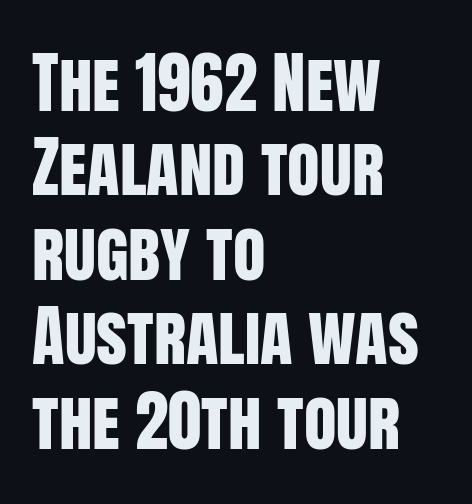
{"serif": "no", "italic": "no", "width": "condensed", "stroke_contrast": "low", "x_height": "large", "monospaced": "no", "underline": "no", "align": "left", "line_spacing": "normal", "line_spacing_ratio": 1.26, "letter_spacing": "normal", "letter_spacing_em": 0.0, "glyph_px": 67}
